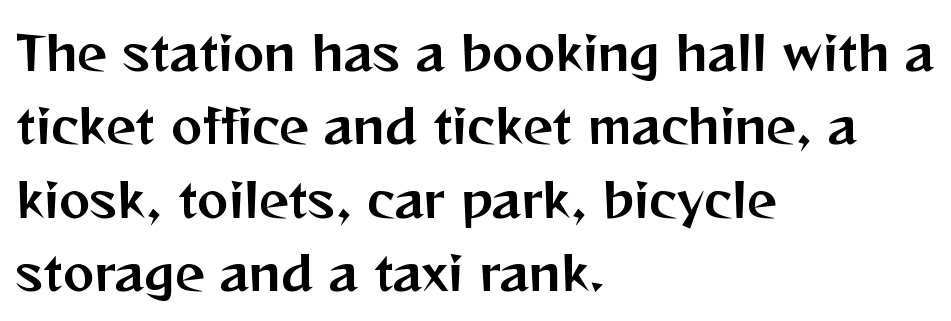
Default kerning and tracking; the words read as compact shapes. This is sans-serif lettering, the kind often seen on screens and signage. The text block is weighted toward the left margin, trailing off unevenly rightward. Every stem runs plumb, perpendicular to the baseline. Is this a fixed-width face? No — the glyphs have proportional, varying widths. Regarding leading, the lines here are spaced in the standard way.
